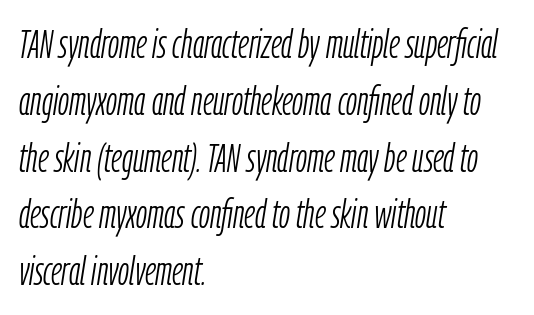
Each new line begins a customary step beneath the previous one. Is this a heavy cut? Hardly; it is regular or lighter. Here the designer chose a conventional face with non-uniform glyph widths. The lettering tilts uniformly, giving the passage an italic look. Teacher's note: observe the even left margin — that is flush-left alignment. The area under the type is left untouched.
